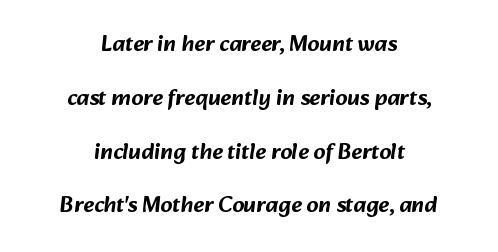
{"underline": "no", "align": "center", "line_spacing": "loose", "line_spacing_ratio": 2.34, "letter_spacing": "normal", "letter_spacing_em": 0.0, "glyph_px": 23}
